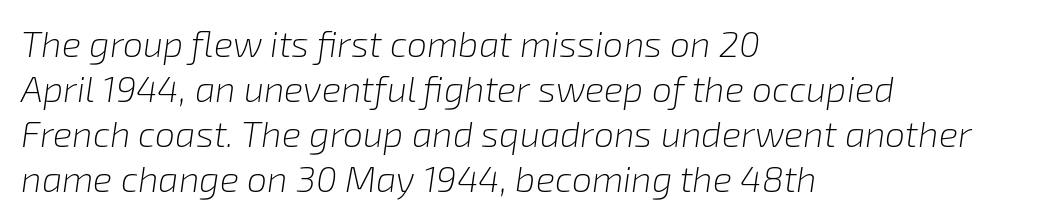
Q: Is the text bold? A: No.
Q: Is the text italic (slanted)? A: Yes, it leans right by about 8 degrees.
Q: Is the text underlined? A: No.
Q: How is the paragraph aligned? A: Left-aligned.
Q: Is the spacing between letters normal or unusually wide? A: Normal.
Q: Is the spacing between lines tight, normal or loose? A: Normal.
Q: Width (condensed, normal, or wide)? A: Normal.
Q: Stroke contrast? A: Low.
Q: x-height? A: Medium.
Q: Monospaced? A: No.
